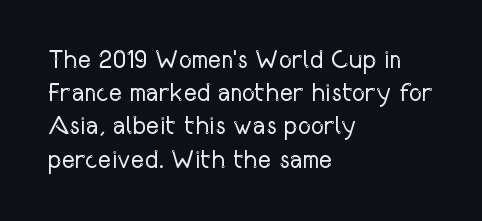
The image shows 25 px text type, upright; set left-aligned, normal line spacing (1.33x), normal letter spacing, not underlined.
